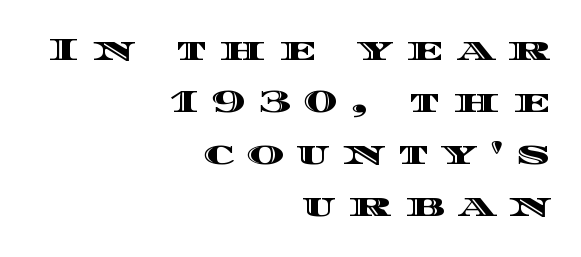
Here the designer chose a conventional face with non-uniform glyph widths. The passage shown is not underscored anywhere. When letters stand straight like this, we call the style roman or upright. The passage is arranged like a letterhead date or caption credit — flush right.
